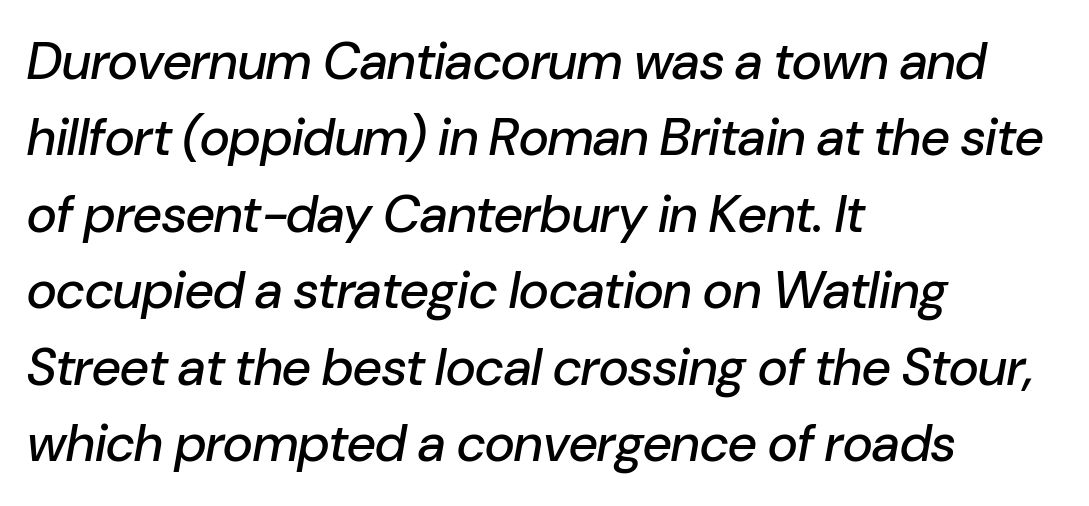
The image shows 52 px text type, italic (leaning right); set left-aligned, normal line spacing (1.47x), normal letter spacing, not underlined; low stroke contrast and a medium x-height.
